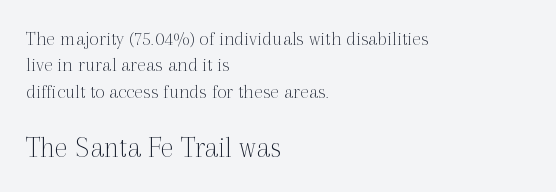
Q: Is the text bold? A: No.
Q: Is the text italic (slanted)? A: No, it is upright.
Q: Is the typeface a serif or a sans-serif typeface? A: Serif.
Q: Is the text underlined? A: No.
Q: How is the paragraph aligned? A: Left-aligned.
Q: Is the spacing between letters normal or unusually wide? A: Normal.
Q: Is the spacing between lines tight, normal or loose? A: Normal.
Q: Which block of text is set in a larger size, the first (top) or the second (bottom)? A: The second (bottom) one.
Q: Width (condensed, normal, or wide)? A: Normal.
Q: x-height? A: Medium.
Q: Monospaced? A: No.
